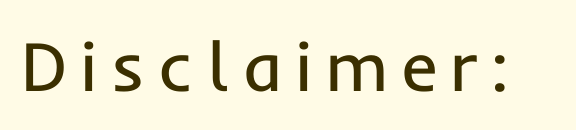
The image shows 70 px regular-weight sans-serif type, upright; set not underlined; low stroke contrast and a medium x-height.
